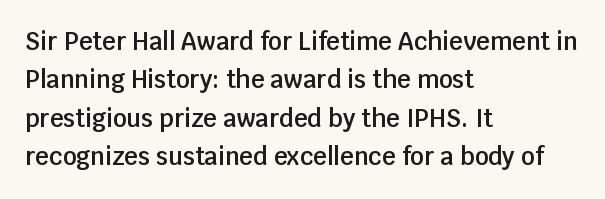
The rendering uses a moderate line-height, typical for paragraphs. How heavy is the stroke? Medium-heavy — a semibold, shy of bold. In CSS terms this would be text-align: left. The glyphs are unaccompanied by any horizontal stroke below them.
